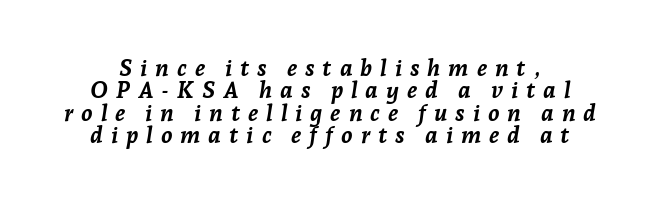
Tall strokes in this sample are angled rather than plumb. The rendering inserts visible extra space after every character. Check the space under the baseline: it is left empty. Emphasis by weight is at full strength: bold.
